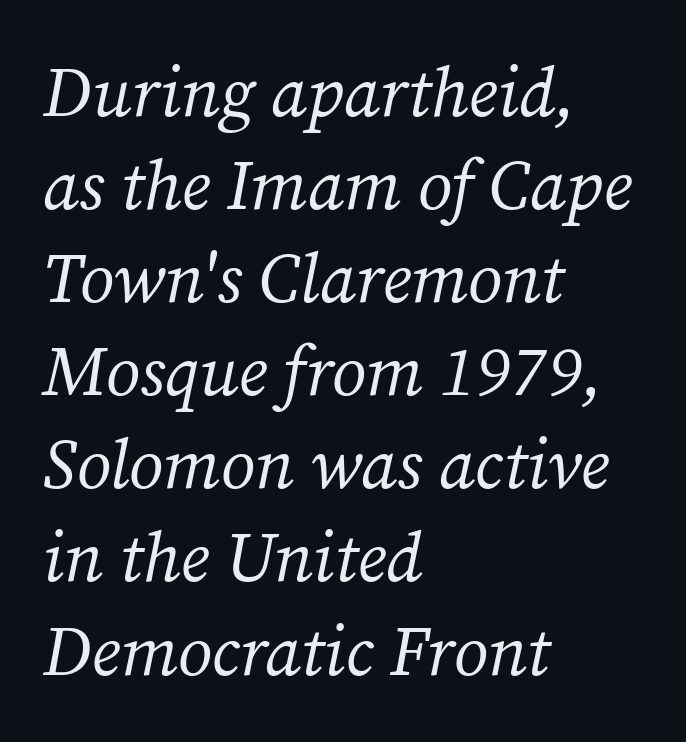
The image shows 70 px regular-weight serif type, italic (leaning right); set left-aligned, normal line spacing (1.33x), normal letter spacing, not underlined; medium stroke contrast and a medium x-height.
